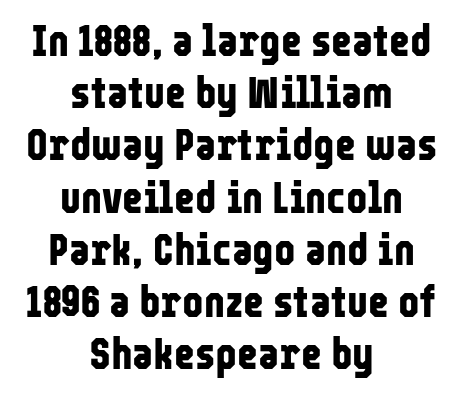
{"serif": "no", "italic": "no", "bold": "yes", "weight": "bold", "width": "condensed", "stroke_contrast": "low", "x_height": "medium", "monospaced": "no", "underline": "no", "align": "center", "line_spacing_ratio": 1.16, "letter_spacing": "normal", "letter_spacing_em": 0.0, "glyph_px": 45}
